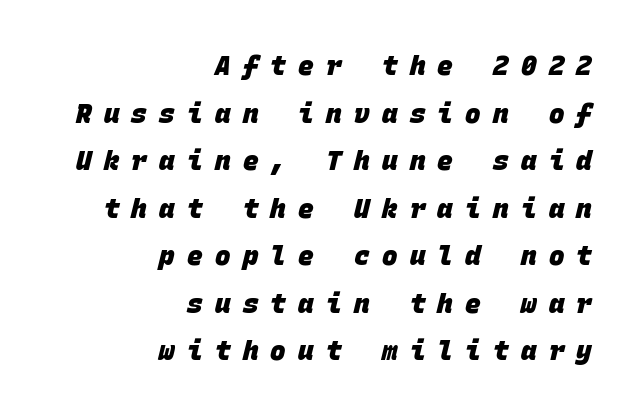
Glance below the letters and you will spot only blank space. You'd pick this weight for a headline — it's a proper bold. Does the copy run flush right? Yes — the right margin is perfectly even. Between one letter and the next there's a generous, obvious gap.
